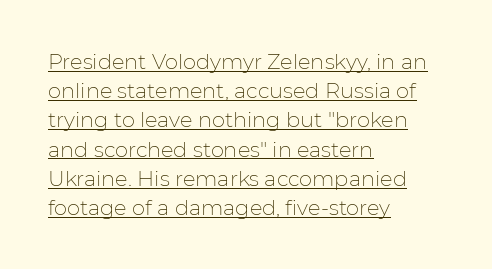
The image shows 21 px text type, upright; set left-aligned, normal line spacing (1.39x), normal letter spacing, underlined.
